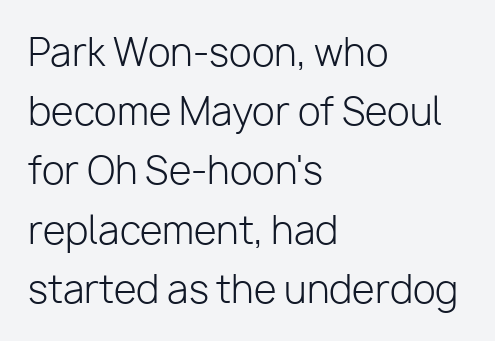
{"serif": "no", "italic": "no", "bold": "no", "weight": "light", "width": "normal", "stroke_contrast": "low", "x_height": "medium", "monospaced": "no", "underline": "no", "align": "left", "line_spacing": "normal", "line_spacing_ratio": 1.6, "letter_spacing": "normal", "letter_spacing_em": 0.0, "glyph_px": 37}
